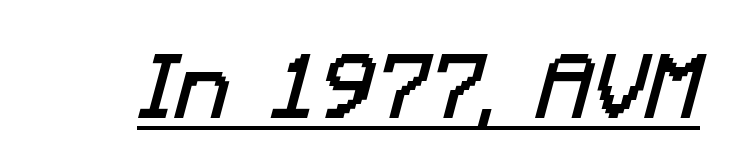
The image shows 73 px sans-serif type; set normal letter spacing, underlined; low stroke contrast and a medium x-height.
